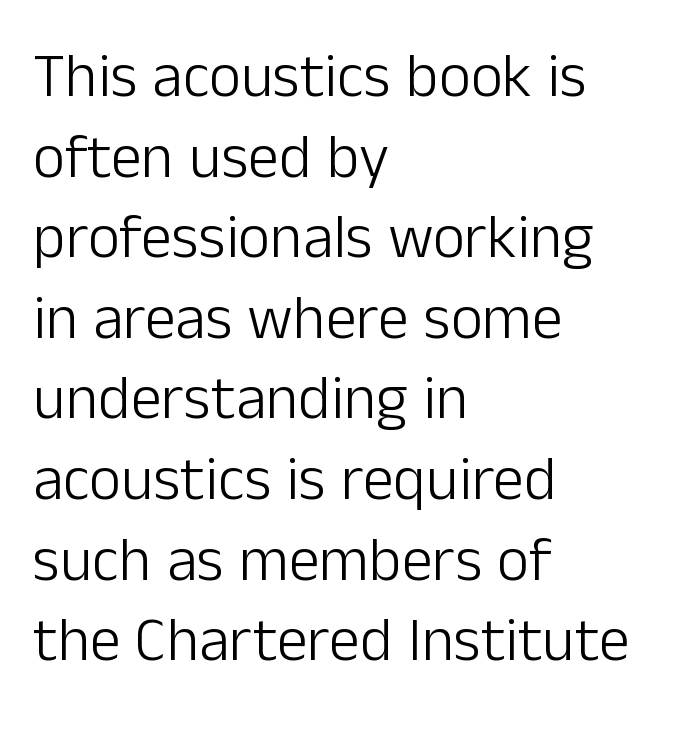
{"serif": "no", "italic": "no", "bold": "no", "weight": "light", "width": "normal", "stroke_contrast": "low", "x_height": "medium", "monospaced": "no", "underline": "no", "align": "left", "line_spacing": "normal", "line_spacing_ratio": 1.3, "letter_spacing": "normal", "letter_spacing_em": 0.0, "glyph_px": 62}
